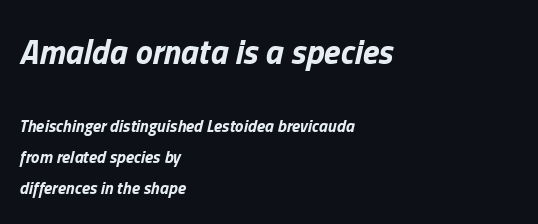
Size contrast runs from large at the top to small at the bottom. Look at the tracking — it's just the regular setting, nothing added. The space beneath each line is pristine and unruled. Line starts are locked; line ends wander.
